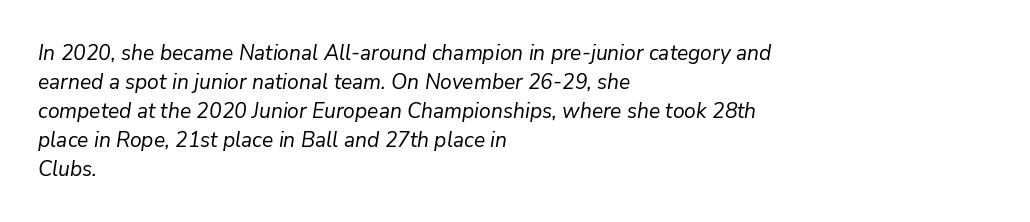
{"italic": "yes", "lean": "right", "slant_degrees": 9, "bold": "no", "underline": "no", "align": "left", "line_spacing": "normal", "line_spacing_ratio": 1.38, "letter_spacing": "normal", "letter_spacing_em": 0.0, "glyph_px": 21}
